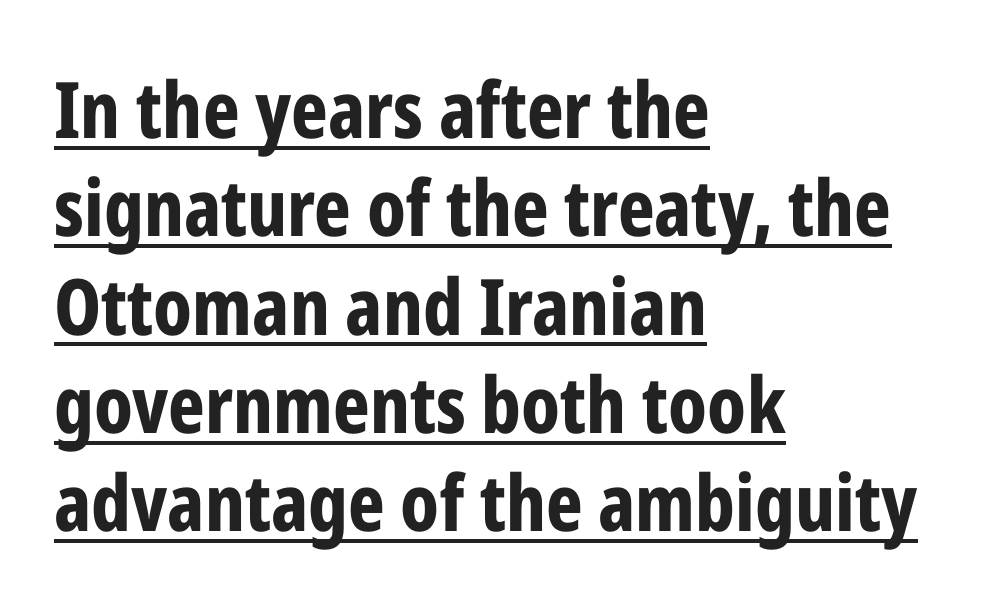
{"serif": "no", "italic": "no", "bold": "yes", "weight": "bold", "width": "condensed", "stroke_contrast": "low", "x_height": "medium", "monospaced": "no", "underline": "yes", "align": "left", "line_spacing": "normal", "line_spacing_ratio": 1.26, "letter_spacing": "normal", "letter_spacing_em": 0.0, "glyph_px": 78}
